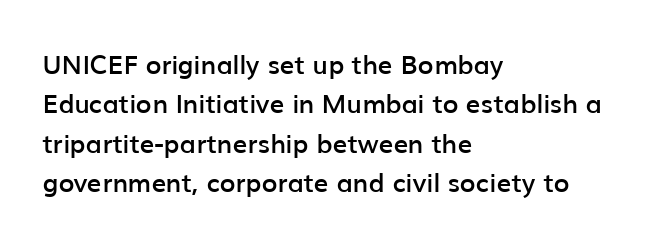
{"italic": "no", "bold": "semi", "underline": "no", "align": "left", "line_spacing": "normal", "line_spacing_ratio": 1.51, "letter_spacing": "normal", "letter_spacing_em": 0.0, "glyph_px": 26}
